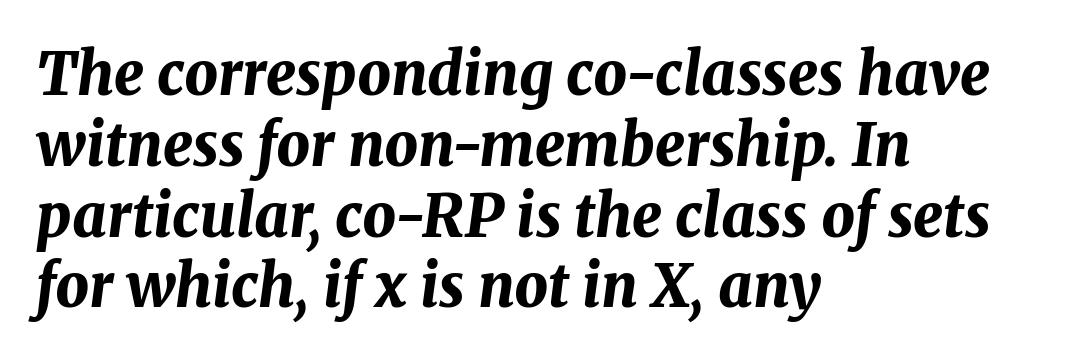
Varying glyph widths throughout — classic text-font behaviour. There's an unmistakable incline to the writing here. Horizontally, the lines are justified to the leading edge only. Default kerning and tracking; the words read as compact shapes. A bare baseline throughout the passage. The sample has been set heavy, in full bold.
